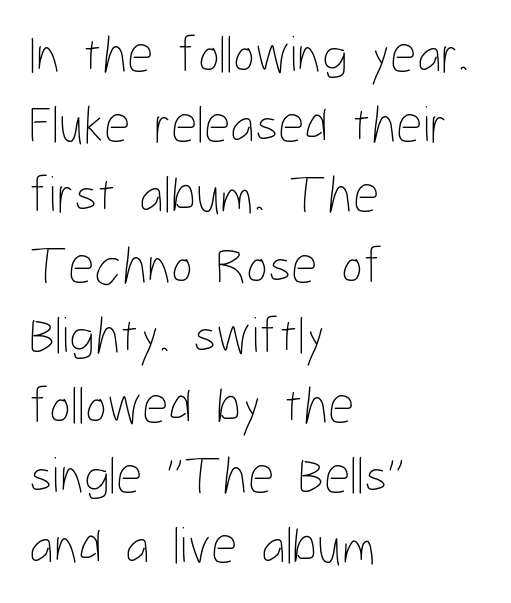
Unlike italic type, these characters show no tilt at all. One-word summary of the alignment: left. This rendering features lettering with no underline. This rendering leaves character spacing at its baseline value. A typesetter would call this leading conventional body-copy spacing. The passage shown is typed in a proportional face where columns would drift.
